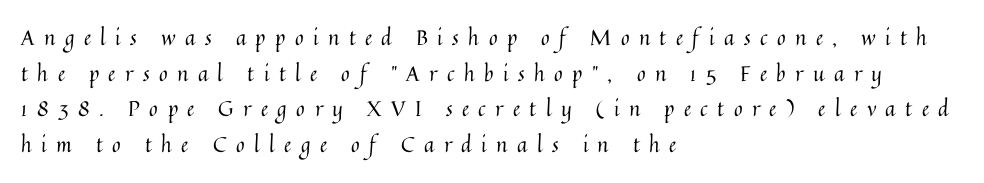
{"bold": "no", "underline": "no", "align": "left", "line_spacing": "normal", "line_spacing_ratio": 1.7, "letter_spacing": "wide", "letter_spacing_em": 0.45, "glyph_px": 21}
